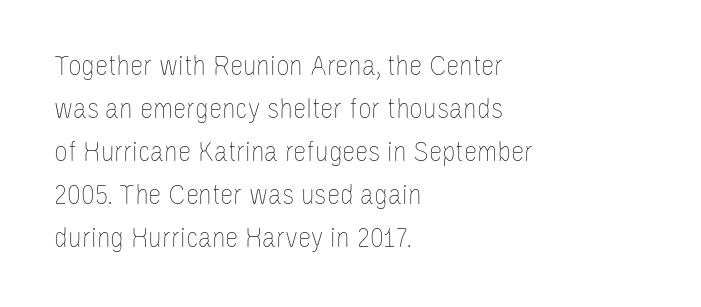
Is the block centered? No — it sits flush against the left margin. Proportional: the letters do not fall into vertical columns. A typesetter would call this zero additional tracking. The letterforms sit at book weight or below.
